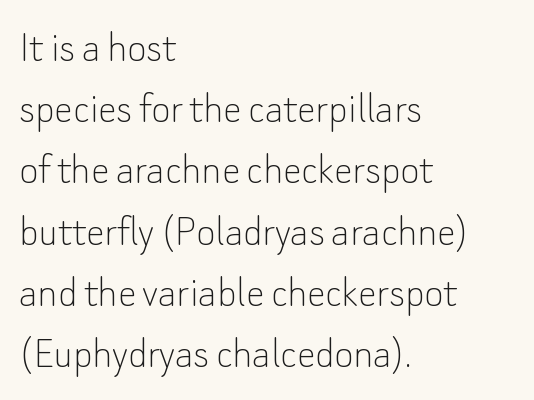
The image shows 46 px thin sans-serif type, upright; set left-aligned, normal line spacing (1.33x), normal letter spacing, not underlined; low stroke contrast and a small x-height.
